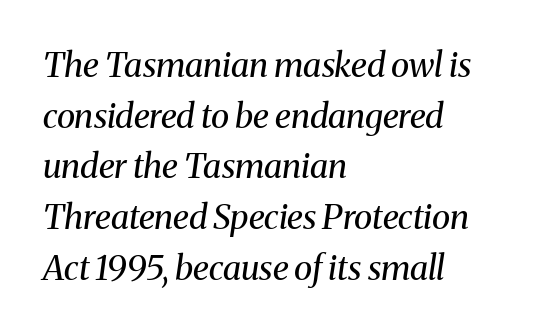
Do the characters align in a grid? No, the font is proportional. The rendering applies a slant to the glyphs. The type is set solid horizontally, with unmodified tracking. On a weight scale, this lands at 450 or below. The space directly below the letters is spotless. A classic flush-left, rag-right setting is used for this passage.
